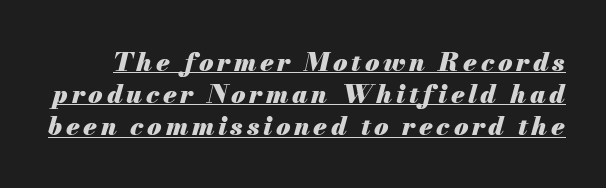
A typesetter would mark this as italic. The typesetting leans heavy: a genuine bold. The face used here appears with an underline applied.
